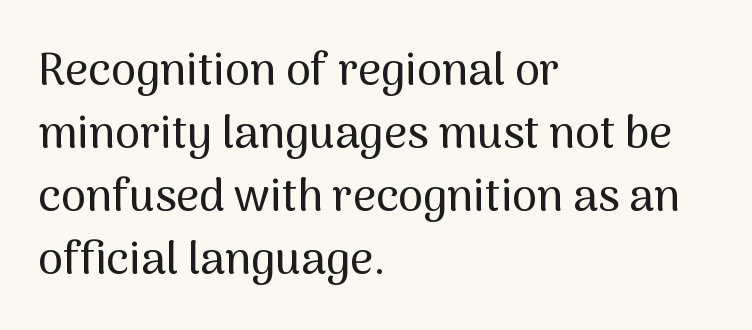
Reading down the column, the eye jumps a familiar distance to each next line. Does extra space separate the letters? No, they use regular spacing. Italic? Not at all — the glyphs are vertical. Character widths vary here, with narrow letters taking less room than wide ones. The designer went with a sans here, leaving each stem footless. The area under the type is left untouched.
